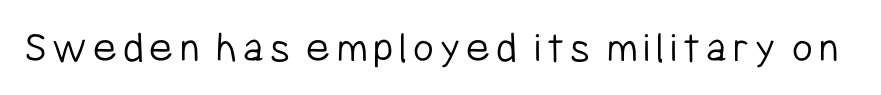
The image shows 45 px light, condensed sans-serif type, upright; set not underlined; low stroke contrast and a medium x-height.
